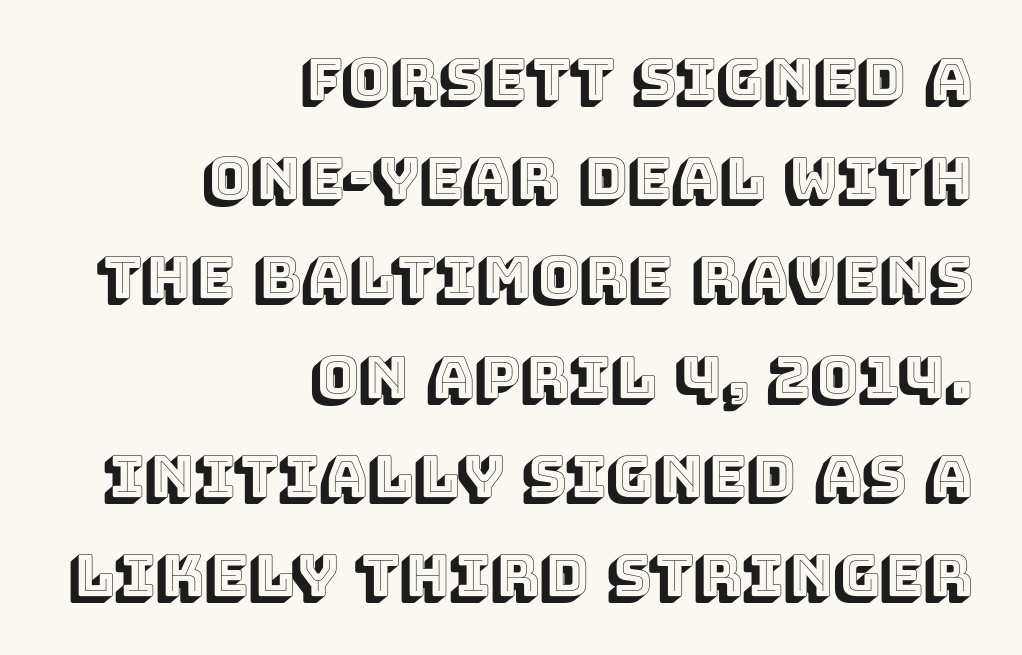
This is the regular roman posture of the typeface. Each letter keeps its own natural width here, so spacing adapts to shape. Lines of text with bare space underneath. Line endings align vertically; line beginnings do not. The horizontal fit of the characters is conventional and even.
